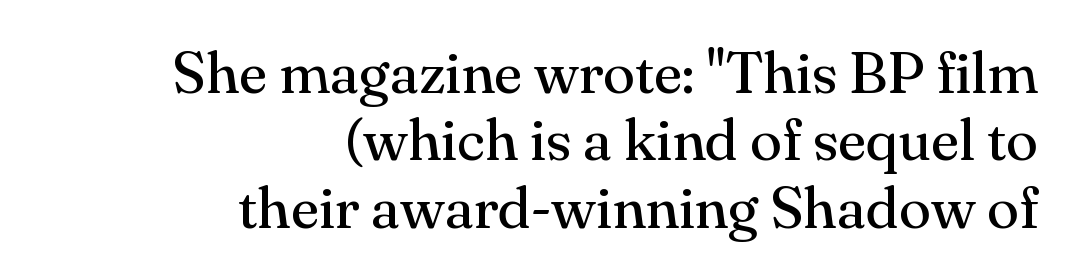
Regarding leading, the lines here are crowded together. This sample uses plain, unmodified letter spacing. Glance below the letters and you will spot only blank space. Think of a printed novel: that variable character pitch is what you see here. Is this a heavy cut? Hardly; it is regular or lighter.
